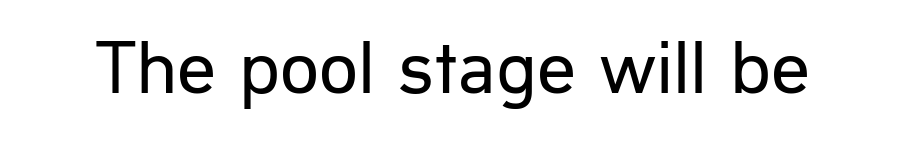
{"serif": "no", "italic": "no", "bold": "no", "weight": "regular", "width": "normal", "stroke_contrast": "low", "x_height": "medium", "monospaced": "no", "underline": "no", "letter_spacing": "normal", "letter_spacing_em": 0.0, "glyph_px": 77}
